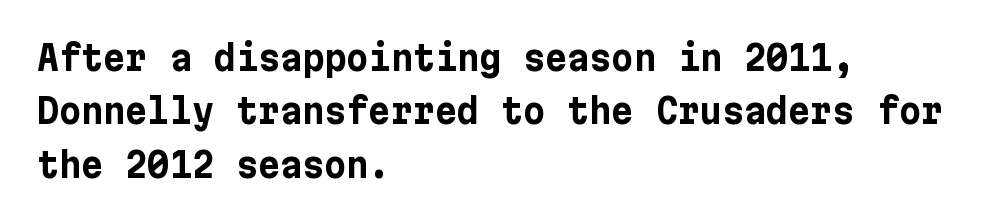
The image shows 34 px bold sans-serif type, upright; set left-aligned, normal line spacing (1.57x), normal letter spacing, not underlined; low stroke contrast and a medium x-height.
